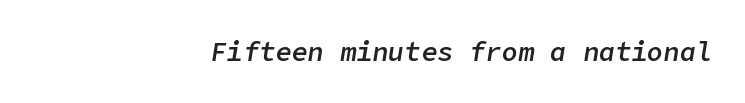
{"italic": "yes", "lean": "right", "slant_degrees": 9, "bold": "semi", "underline": "no", "align": "right", "letter_spacing": "normal", "letter_spacing_em": 0.0, "glyph_px": 27}
